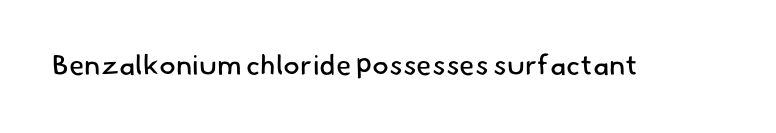
The image shows 28 px regular-weight sans-serif type; set normal letter spacing, not underlined; low stroke contrast and a small x-height.
